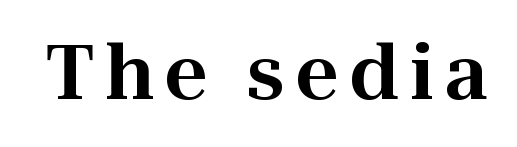
Q: Is the text italic (slanted)? A: No, it is upright.
Q: Is the typeface a serif or a sans-serif typeface? A: Serif.
Q: Is the text underlined? A: No.
Q: Width (condensed, normal, or wide)? A: Normal.
Q: Stroke contrast? A: High.
Q: x-height? A: Medium.
Q: Monospaced? A: No.
